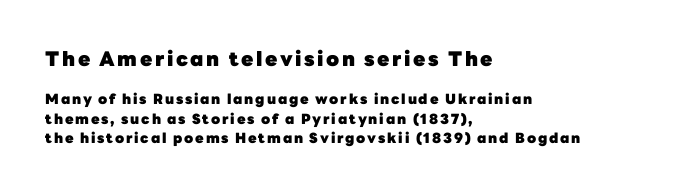
Descenders hang freely into open space. The designer left line spacing at the default. Rendered with straight, roman letterforms. Visually the block forms a straight wall on the left and a jagged coastline on the right. Larger block? The one above; the one below is distinctly smaller.
